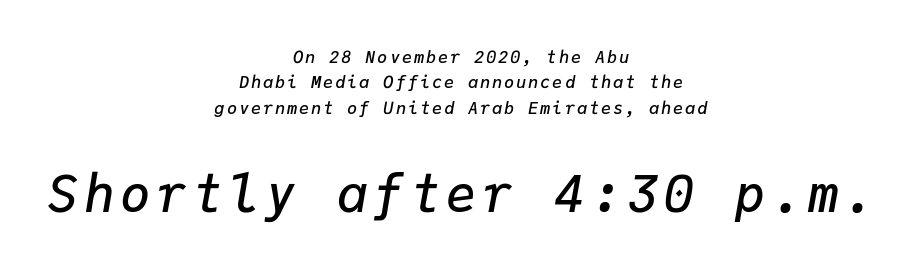
{"italic": "yes", "lean": "right", "slant_degrees": 9, "bold": "semi", "weight": "semibold", "width": "normal", "stroke_contrast": "low", "x_height": "medium", "monospaced": "yes", "underline": "no", "align": "center", "line_spacing": "normal", "line_spacing_ratio": 1.5, "larger_block": "second", "size_ratio": 3.0, "glyph_px": 51}
